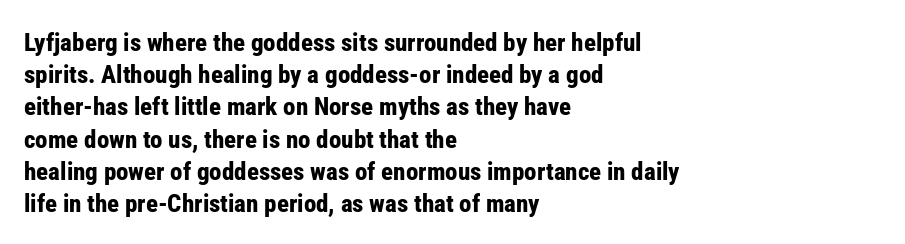
The lines sit at an ordinary, default distance from one another. Italic? Not at all — the glyphs are vertical. This rendering leaves character spacing at its baseline value. A student would call this left alignment; a typographer would say flush left, rag right.
